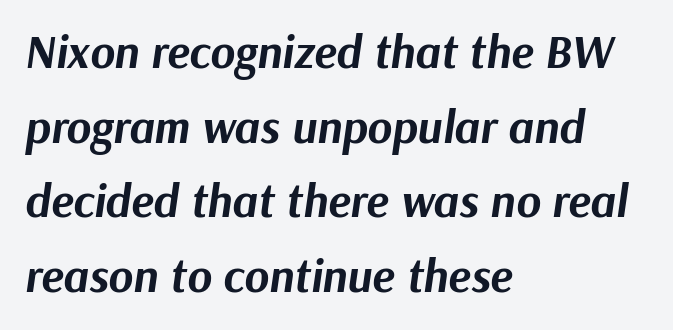
Compared with a centered layout, this one pins lines to the left instead. Descender tails drop into unmarked territory. Nothing unusual about the tracking: characters are spaced as the font intends. The passage shown is typed in a proportional face where columns would drift.
